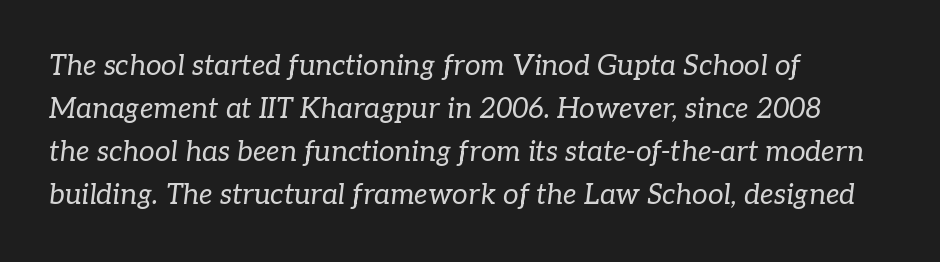
Q: Is the text bold? A: No.
Q: Is the text italic (slanted)? A: Yes, it leans right by about 7 degrees.
Q: Is the typeface a serif or a sans-serif typeface? A: Serif.
Q: Is the text underlined? A: No.
Q: How is the paragraph aligned? A: Left-aligned.
Q: Is the spacing between letters normal or unusually wide? A: Normal.
Q: Is the spacing between lines tight, normal or loose? A: Normal.
Q: Width (condensed, normal, or wide)? A: Normal.
Q: Stroke contrast? A: Low.
Q: x-height? A: Medium.
Q: Monospaced? A: No.
